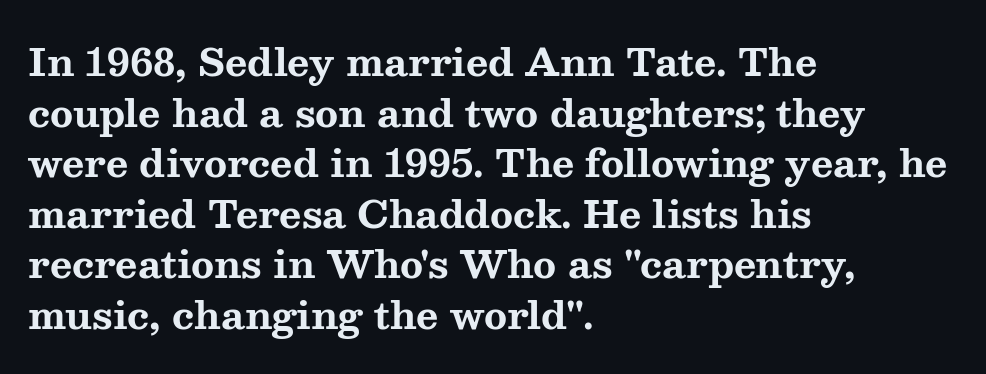
{"serif": "yes", "italic": "no", "bold": "yes", "weight": "bold", "width": "wide", "stroke_contrast": "medium", "x_height": "medium", "monospaced": "no", "underline": "no", "align": "left", "line_spacing": "normal", "line_spacing_ratio": 1.33, "letter_spacing": "normal", "letter_spacing_em": 0.0, "glyph_px": 38}
